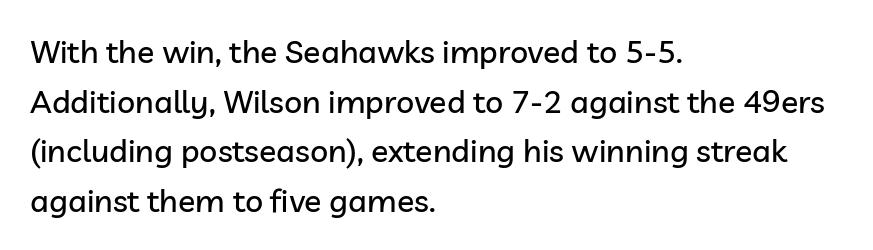
Q: Is the text italic (slanted)? A: No, it is upright.
Q: Is the typeface a serif or a sans-serif typeface? A: Sans-serif.
Q: Is the text underlined? A: No.
Q: How is the paragraph aligned? A: Left-aligned.
Q: Is the spacing between letters normal or unusually wide? A: Normal.
Q: Is the spacing between lines tight, normal or loose? A: Normal.
Q: Width (condensed, normal, or wide)? A: Normal.
Q: Stroke contrast? A: Low.
Q: x-height? A: Medium.
Q: Monospaced? A: No.
